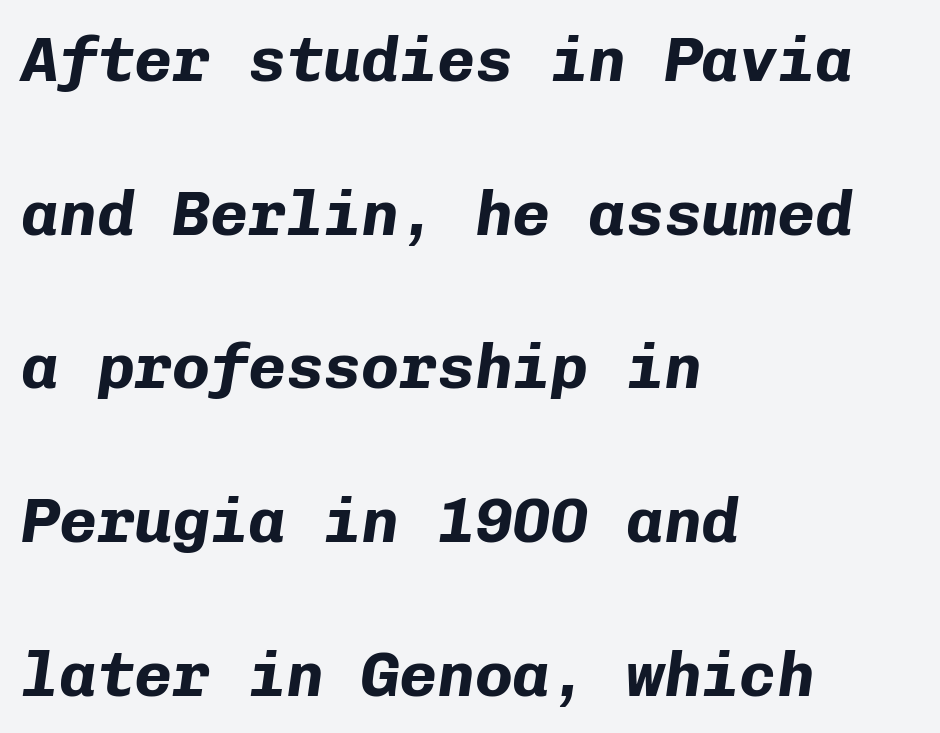
Spacing between characters is what you'd get straight out of the box. Rule under the text: the space is simply empty. Tall strokes in this sample are angled rather than plumb. The leading is generous, giving the passage an open texture. The characters look thick and weighty, a clear bold. Looks like terminal output: every glyph gets an equal slot.
